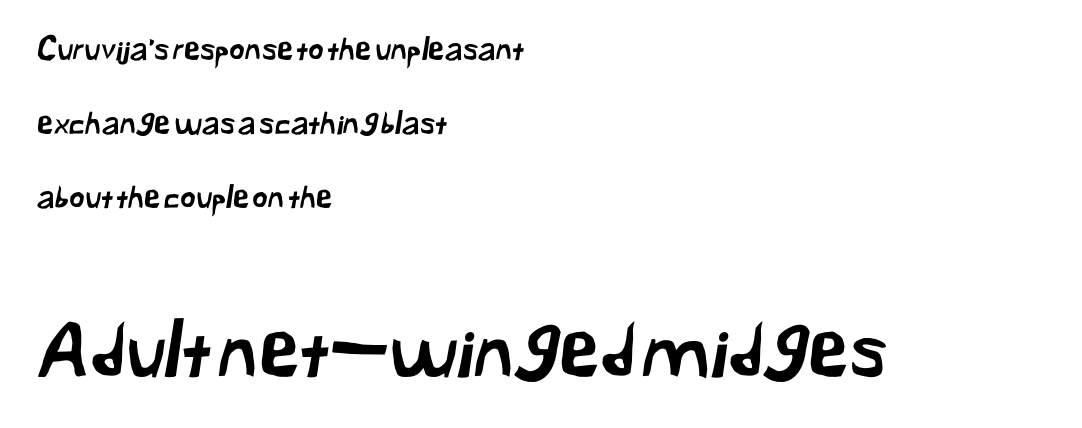
The image shows 74 px sans-serif type; set left-aligned, loose line spacing (2.46x), normal letter spacing, not underlined; the second (bottom) block is 2.47x larger; low stroke contrast and a medium x-height.
